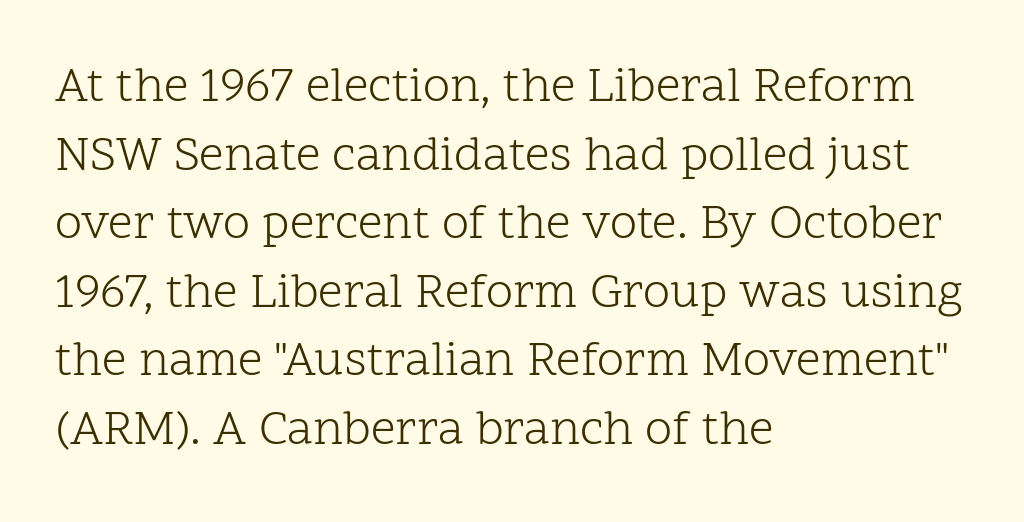
Q: Is the text bold? A: No.
Q: Is the text italic (slanted)? A: No, it is upright.
Q: Is the typeface a serif or a sans-serif typeface? A: Serif.
Q: Is the text underlined? A: No.
Q: How is the paragraph aligned? A: Left-aligned.
Q: Is the spacing between letters normal or unusually wide? A: Normal.
Q: Is the spacing between lines tight, normal or loose? A: Normal.
Q: Width (condensed, normal, or wide)? A: Normal.
Q: Stroke contrast? A: Low.
Q: x-height? A: Medium.
Q: Monospaced? A: No.
